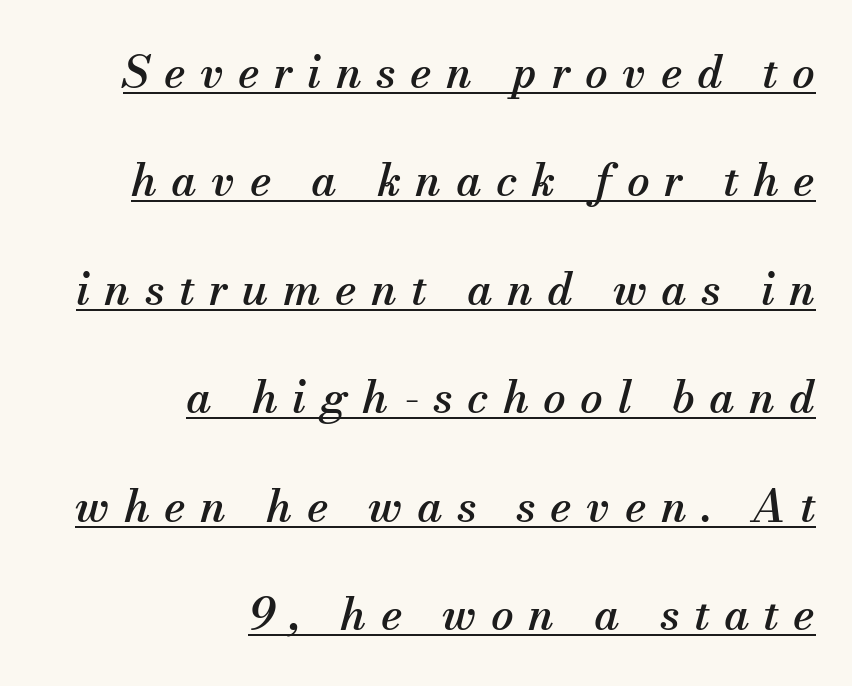
The image shows 45 px serif type, italic (leaning right); set right-aligned, loose line spacing (2.41x), unusually wide letter spacing (+0.32 em), underlined; medium stroke contrast and a small x-height.
